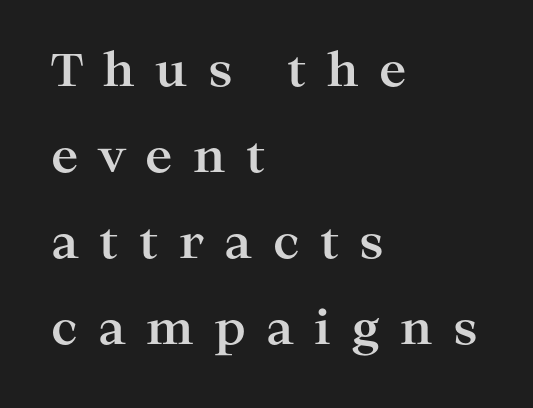
{"serif": "yes", "italic": "no", "bold": "yes", "weight": "bold", "width": "wide", "stroke_contrast": "high", "x_height": "medium", "monospaced": "no", "underline": "no", "align": "left", "line_spacing_ratio": 1.87, "letter_spacing": "wide", "letter_spacing_em": 0.44, "glyph_px": 46}
